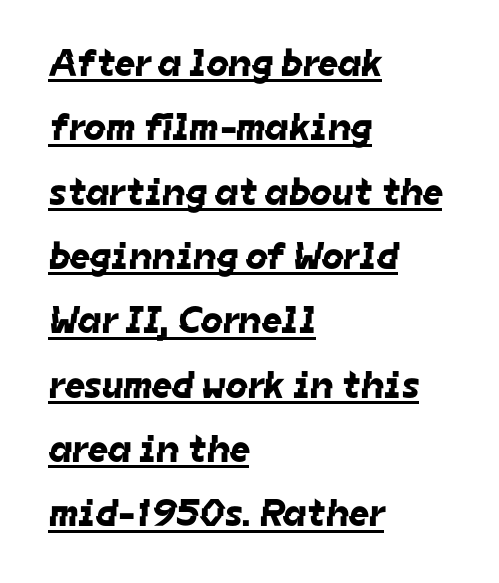
The image shows 39 px sans-serif type; set left-aligned, normal line spacing (1.65x), normal letter spacing, underlined; low stroke contrast and a medium x-height.
